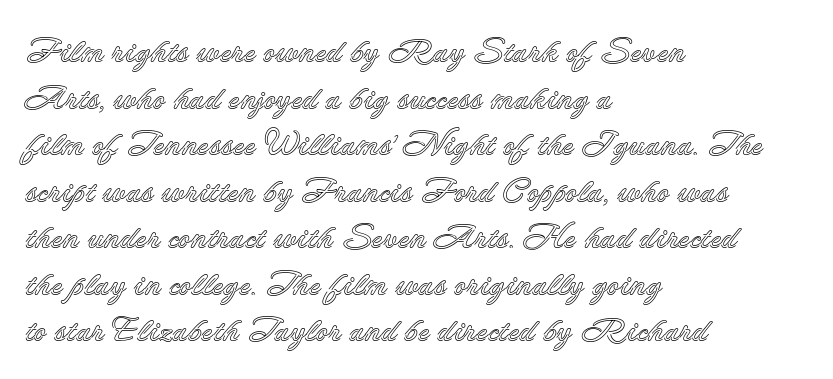
Q: Is the text italic (slanted)? A: Yes.
Q: Is the text underlined? A: No.
Q: How is the paragraph aligned? A: Left-aligned.
Q: Is the spacing between letters normal or unusually wide? A: Normal.
Q: Is the spacing between lines tight, normal or loose? A: Normal.
Q: Width (condensed, normal, or wide)? A: Normal.
Q: x-height? A: Small.
Q: Monospaced? A: No.
